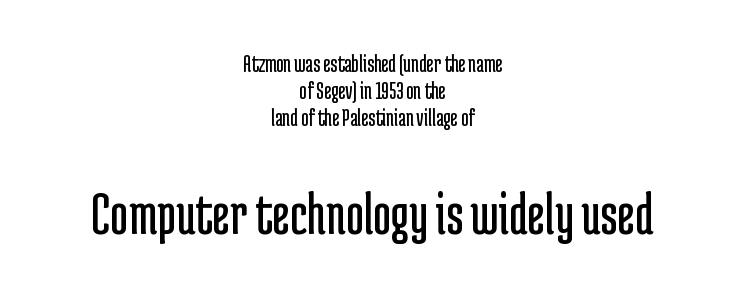
The image shows 62 px regular-weight, condensed sans-serif type, upright; set centered, tight line spacing (1.08x), normal letter spacing, not underlined; the second (bottom) block is 2.48x larger; low stroke contrast and a medium x-height.
